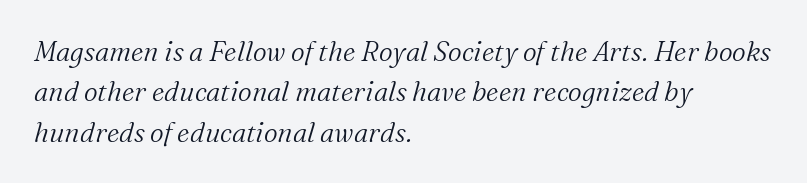
Q: Is the text bold? A: No.
Q: Is the text italic (slanted)? A: Yes, it leans right by about 16 degrees.
Q: Is the text underlined? A: No.
Q: How is the paragraph aligned? A: Left-aligned.
Q: Is the spacing between letters normal or unusually wide? A: Normal.
Q: Is the spacing between lines tight, normal or loose? A: Normal.
